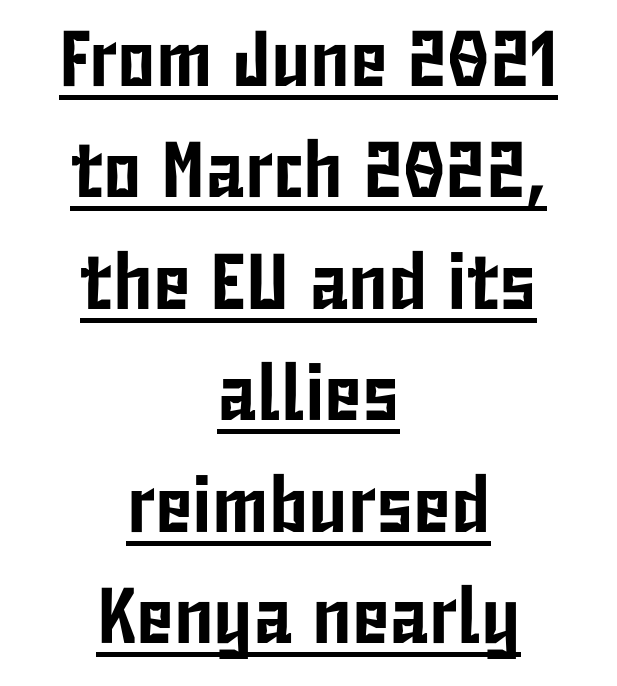
{"serif": "no", "italic": "no", "width": "condensed", "stroke_contrast": "low", "x_height": "medium", "monospaced": "no", "underline": "yes", "align": "center", "line_spacing": "normal", "line_spacing_ratio": 1.41, "letter_spacing": "normal", "letter_spacing_em": 0.0, "glyph_px": 79}
